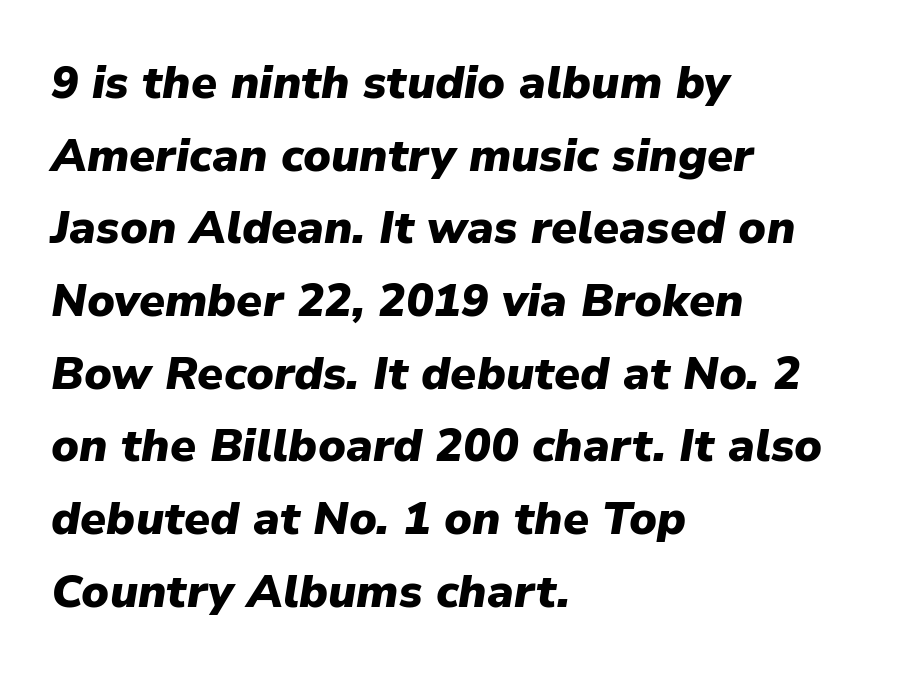
The image shows 46 px heavy type, italic (leaning right); set left-aligned, normal line spacing (1.58x), normal letter spacing, not underlined; low stroke contrast and a medium x-height.
